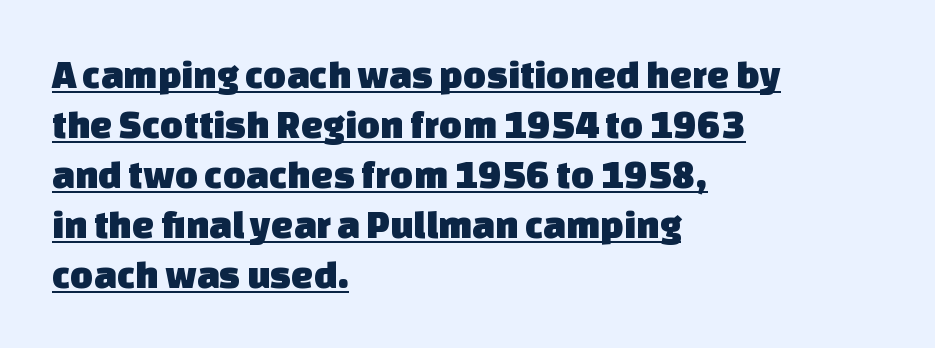
{"serif": "no", "width": "normal", "stroke_contrast": "low", "x_height": "large", "monospaced": "no", "underline": "yes", "align": "left", "line_spacing": "normal", "line_spacing_ratio": 1.25, "letter_spacing": "normal", "letter_spacing_em": 0.0, "glyph_px": 40}
